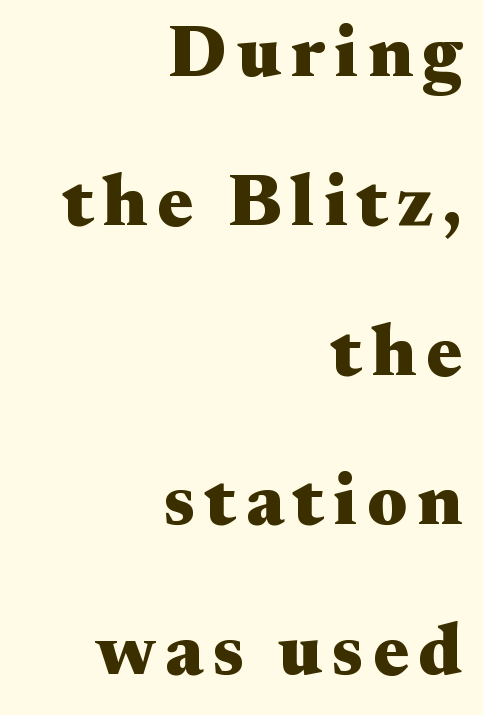
{"serif": "yes", "italic": "no", "bold": "yes", "weight": "heavy", "width": "wide", "stroke_contrast": "medium", "x_height": "small", "monospaced": "no", "underline": "no", "align": "right", "line_spacing": "loose", "line_spacing_ratio": 2.02, "glyph_px": 74}
